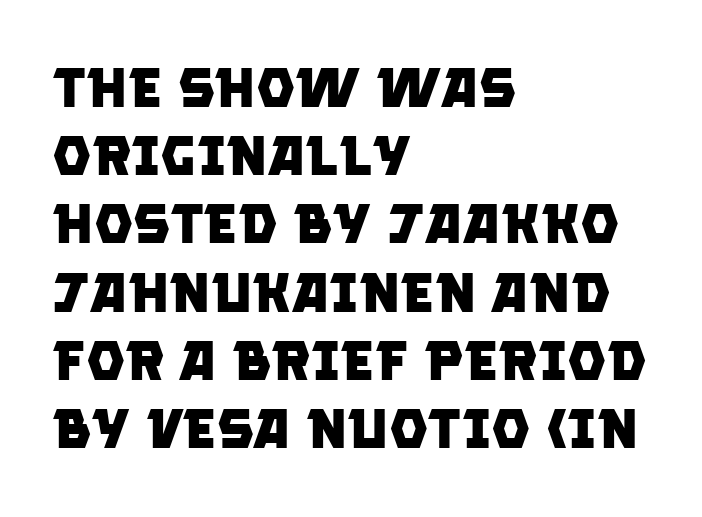
The image shows 55 px heavy sans-serif type; set left-aligned, line spacing 1.24x, normal letter spacing, not underlined; low stroke contrast and a large x-height.
